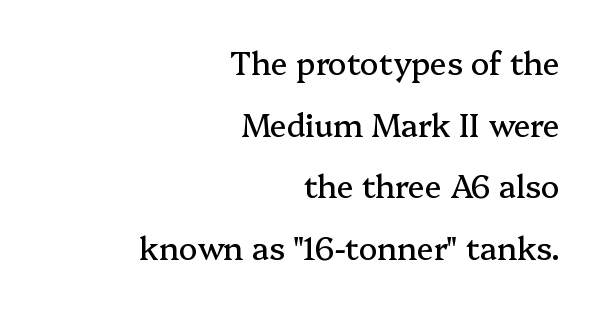
To sum up the face: it has serifs. The lines in this sample share a right terminus and differ only in where they begin. Nope, not italic — everything's standing straight. The line texture is even and compact thanks to regular tracking. The foot of each line stays bare and open.
